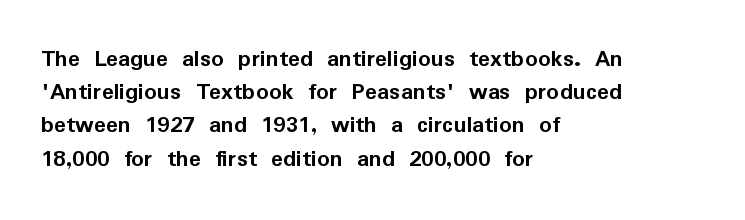
One-word summary of the alignment: left. Compared with an ordinary text face, these strokes are far heavier — a full bold. Interline gaps are of average width in this sample. Letter spacing: default. The baseline area is clear. The letters stand upright; this is a roman face.
